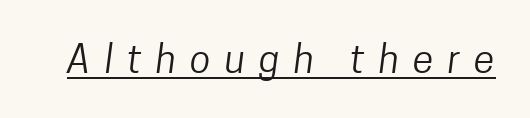
Q: Is the text bold? A: No.
Q: Is the typeface a serif or a sans-serif typeface? A: Sans-serif.
Q: Is the text underlined? A: Yes.
Q: Is the spacing between letters normal or unusually wide? A: Unusually wide.
Q: Width (condensed, normal, or wide)? A: Condensed.
Q: Stroke contrast? A: Low.
Q: x-height? A: Medium.
Q: Monospaced? A: No.
